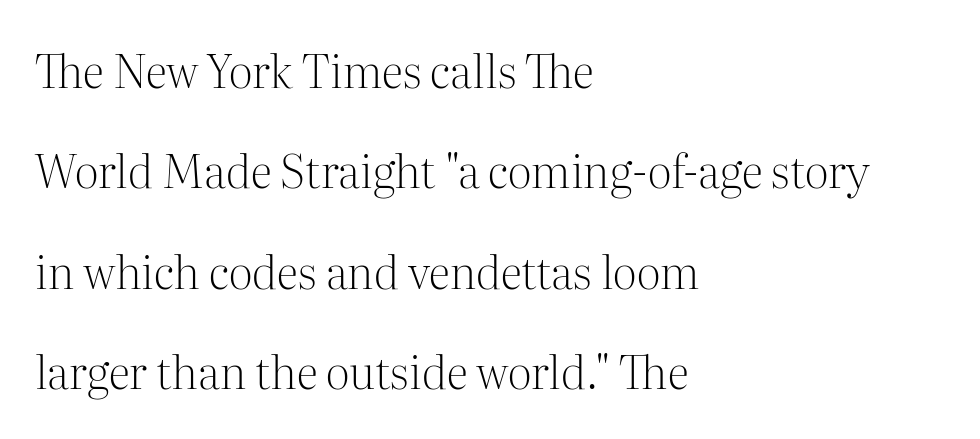
The image shows 45 px light serif type, upright; set left-aligned, loose line spacing (2.23x), normal letter spacing, not underlined; medium stroke contrast and a medium x-height.
